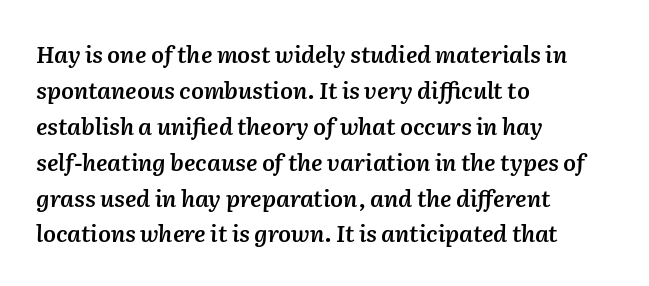
This sample keeps an unexceptional amount of space between lines. Notice how the passage keeps a crisp vertical edge on the left only. The face used here has a pronounced slope to its letters. Underline: absent. This sample uses plain, unmodified letter spacing.
